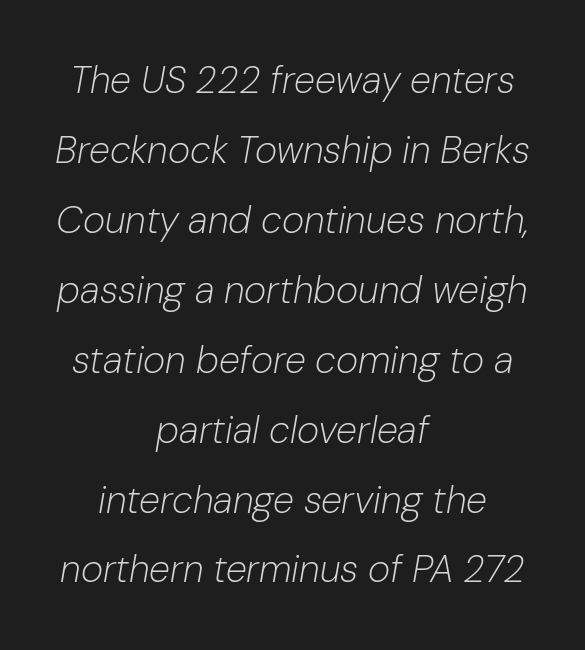
The passage shown is typed in a proportional face where columns would drift. The letterforms sit at book weight or below. The typography opts for an oblique posture over an upright one. Just letters on the line, the space beneath them empty. How are the letters spaced? Ordinarily, with no added tracking. The text block is weighted toward neither margin, spreading evenly from the middle.
